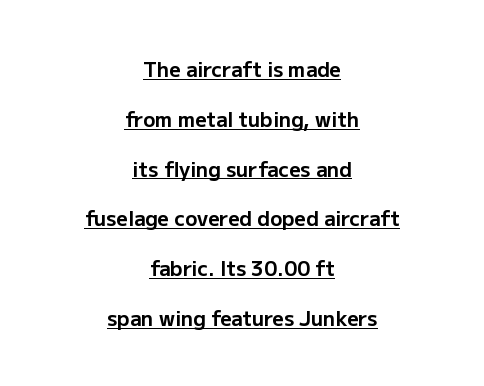
The passage is arranged like a title page — every line centered. The glyphs are accompanied by a horizontal stroke just below them. These lines stand farther apart than default settings would place them. Vertical strokes here are truly vertical. Is the type bold? Yes — the strokes are clearly thick and heavy. The type is set solid horizontally, with unmodified tracking.
